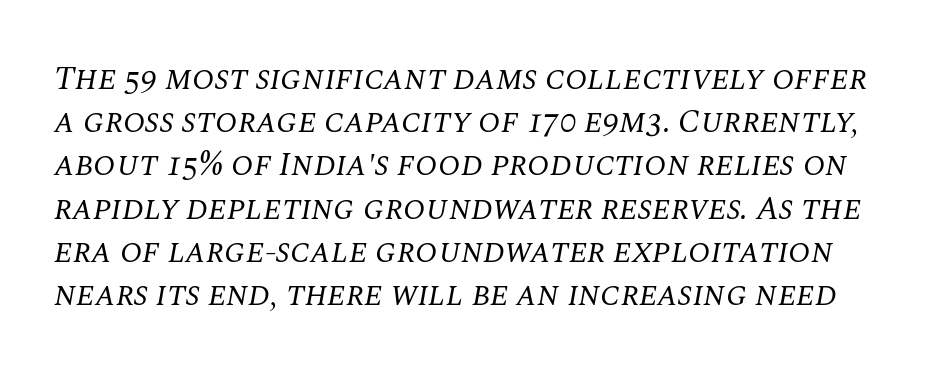
Q: Is the text bold? A: No.
Q: Is the text italic (slanted)? A: Yes, it leans right by about 10 degrees.
Q: Is the typeface a serif or a sans-serif typeface? A: Serif.
Q: Is the text underlined? A: No.
Q: Is the spacing between letters normal or unusually wide? A: Normal.
Q: Is the spacing between lines tight, normal or loose? A: Normal.
Q: Width (condensed, normal, or wide)? A: Normal.
Q: Stroke contrast? A: Medium.
Q: x-height? A: Large.
Q: Monospaced? A: No.
